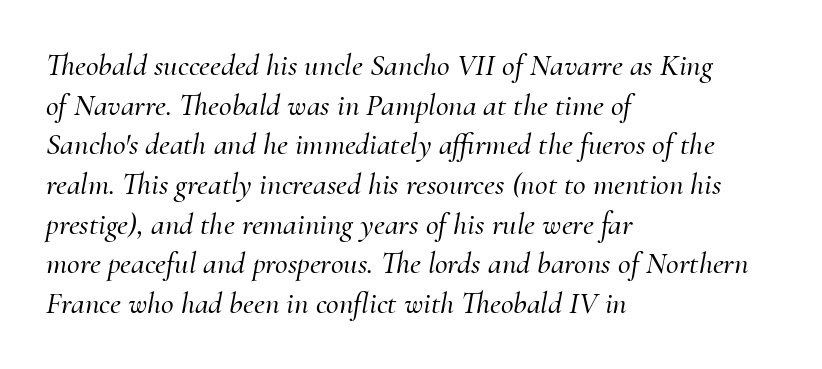
Q: Is the text italic (slanted)? A: Yes, it leans right by about 10 degrees.
Q: Is the typeface a serif or a sans-serif typeface? A: Serif.
Q: Is the text underlined? A: No.
Q: How is the paragraph aligned? A: Left-aligned.
Q: Is the spacing between letters normal or unusually wide? A: Normal.
Q: Is the spacing between lines tight, normal or loose? A: Normal.
Q: Width (condensed, normal, or wide)? A: Normal.
Q: Stroke contrast? A: Medium.
Q: x-height? A: Small.
Q: Monospaced? A: No.
